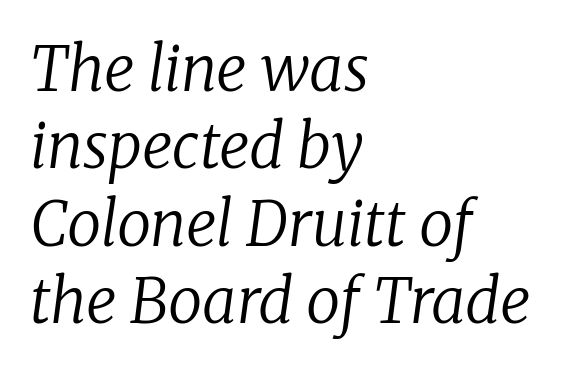
{"serif": "yes", "italic": "yes", "lean": "right", "slant_degrees": 8, "bold": "no", "weight": "regular", "width": "normal", "stroke_contrast": "low", "x_height": "medium", "monospaced": "no", "underline": "no", "align": "left", "line_spacing": "normal", "line_spacing_ratio": 1.27, "letter_spacing": "normal", "letter_spacing_em": 0.0, "glyph_px": 61}
